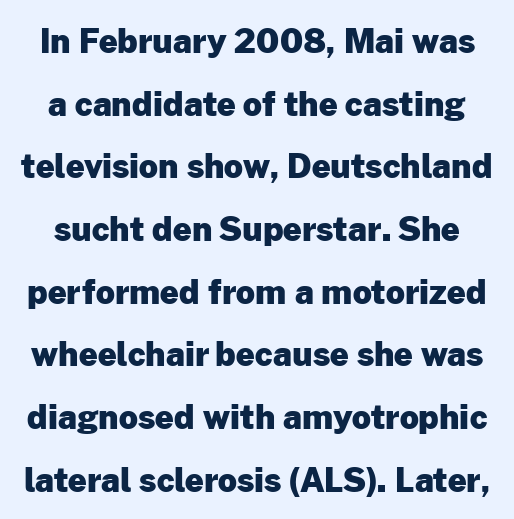
The image shows 33 px heavy sans-serif type, upright; set loose line spacing (1.9x), normal letter spacing, not underlined; low stroke contrast and a medium x-height.
